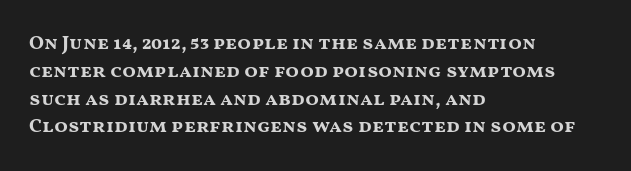
{"italic": "no", "bold": "yes", "underline": "no", "align": "left", "line_spacing": "normal", "line_spacing_ratio": 1.39, "letter_spacing": "normal", "letter_spacing_em": 0.0, "glyph_px": 20}
